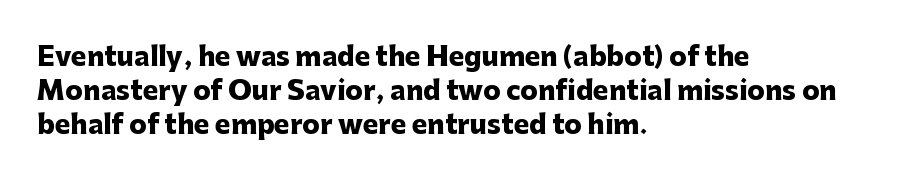
Typeset ragged right — the left edge is the straight one. Words float on clear page, feet unadorned. Vertically, the passage feels balanced, rows spaced as you'd expect. This sample uses plain, unmodified letter spacing. Summary of weight: heavy, a full bold. Characters remain perfectly vertical along every line.
